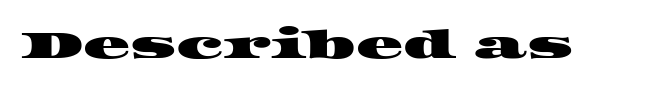
Q: Is the typeface a serif or a sans-serif typeface? A: Serif.
Q: Is the text underlined? A: No.
Q: Is the spacing between letters normal or unusually wide? A: Normal.
Q: Width (condensed, normal, or wide)? A: Wide.
Q: Stroke contrast? A: High.
Q: x-height? A: Large.
Q: Monospaced? A: No.
